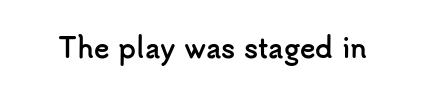
Q: Is the text bold? A: Yes.
Q: Is the text italic (slanted)? A: No, it is upright.
Q: Is the text underlined? A: No.
Q: Is the spacing between letters normal or unusually wide? A: Normal.
